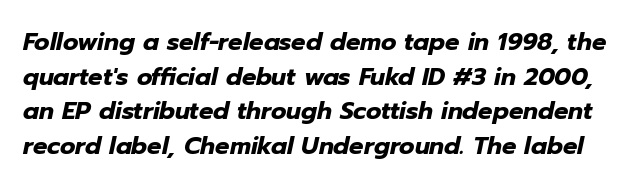
The image shows 24 px bold type, italic (leaning right); set normal line spacing (1.44x), normal letter spacing, not underlined.
